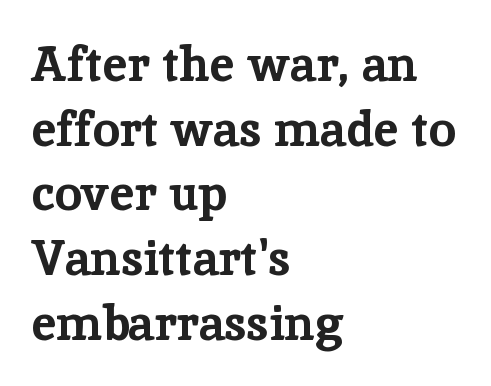
The image shows 49 px bold serif type, upright; set left-aligned, normal line spacing (1.32x), normal letter spacing, not underlined; low stroke contrast and a medium x-height.
